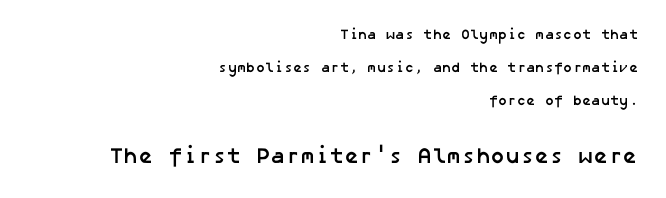
The image shows 22 px bold type; set right-aligned, loose line spacing (2.36x), normal letter spacing, not underlined; the second (bottom) block is 1.57x larger.
